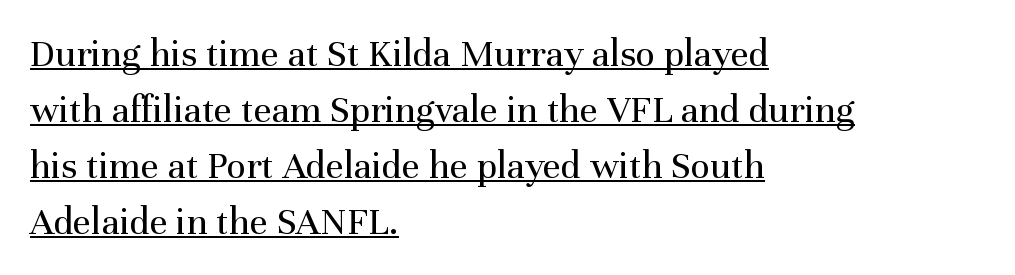
Q: Is the text bold? A: No.
Q: Is the text italic (slanted)? A: No, it is upright.
Q: Is the typeface a serif or a sans-serif typeface? A: Serif.
Q: Is the text underlined? A: Yes.
Q: How is the paragraph aligned? A: Left-aligned.
Q: Is the spacing between letters normal or unusually wide? A: Normal.
Q: Is the spacing between lines tight, normal or loose? A: Normal.
Q: Width (condensed, normal, or wide)? A: Normal.
Q: Stroke contrast? A: Medium.
Q: x-height? A: Medium.
Q: Monospaced? A: No.
